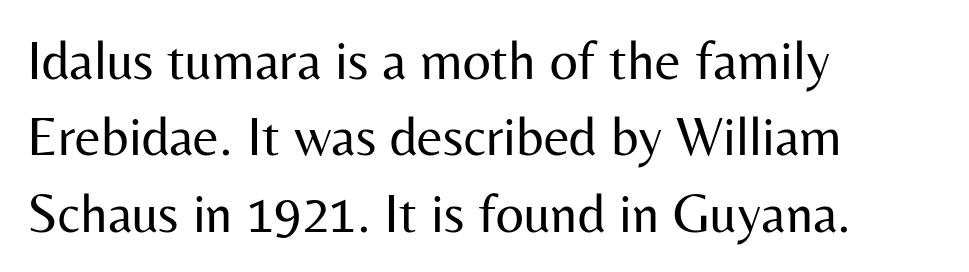
Q: Is the text bold? A: No.
Q: Is the text italic (slanted)? A: No, it is upright.
Q: Is the typeface a serif or a sans-serif typeface? A: Sans-serif.
Q: Is the text underlined? A: No.
Q: How is the paragraph aligned? A: Left-aligned.
Q: Is the spacing between letters normal or unusually wide? A: Normal.
Q: Is the spacing between lines tight, normal or loose? A: Normal.
Q: Width (condensed, normal, or wide)? A: Normal.
Q: Stroke contrast? A: Medium.
Q: x-height? A: Medium.
Q: Monospaced? A: No.
